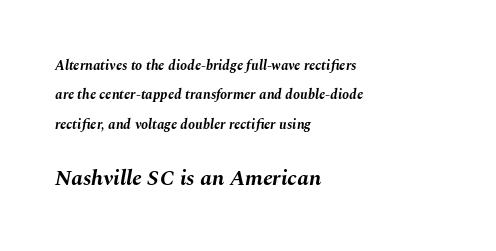
Italic: yes, the glyphs are oblique. Rows of type keep a wide berth in the vertical direction. No word sits above an underline. Does the weight exceed regular? Yes, all the way to bold.
